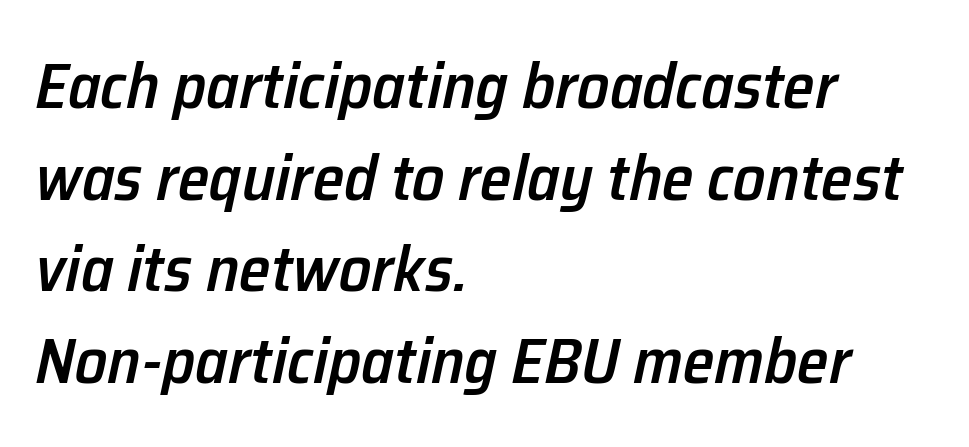
{"italic": "yes", "lean": "right", "slant_degrees": 12, "bold": "semi", "weight": "semibold", "width": "normal", "stroke_contrast": "low", "x_height": "medium", "monospaced": "no", "underline": "no", "align": "left", "line_spacing": "normal", "line_spacing_ratio": 1.43, "letter_spacing": "normal", "letter_spacing_em": 0.0, "glyph_px": 64}
